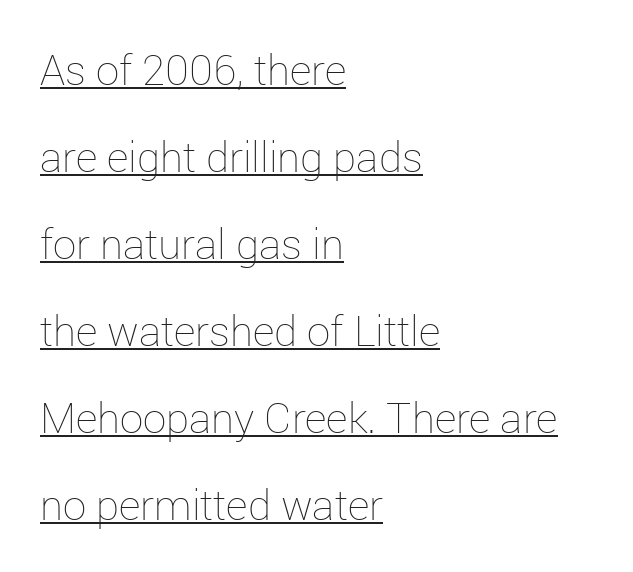
Glance below the letters and you will spot a drawn line. Characters remain perfectly vertical along every line. Students, note that the glyphs here touch the page at normal intervals. Casual observation: everything's shoved over to the left. Heft: none added — not bold. The passage shown is typed in a proportional face where columns would drift.
